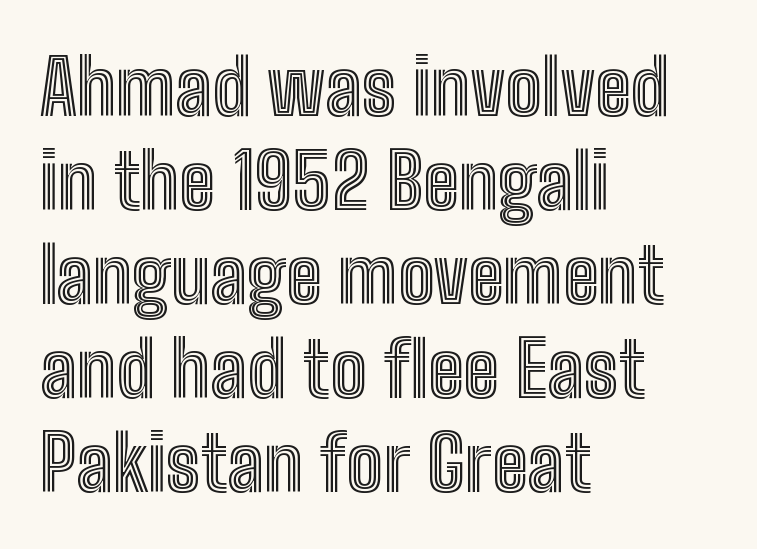
You could call the tracking neutral — neither tight nor loose. Letters rest on an invisible, unmarked baseline. Here the designer chose a conventional face with non-uniform glyph widths. Posture: upright roman. Line starts are locked; line ends wander.
